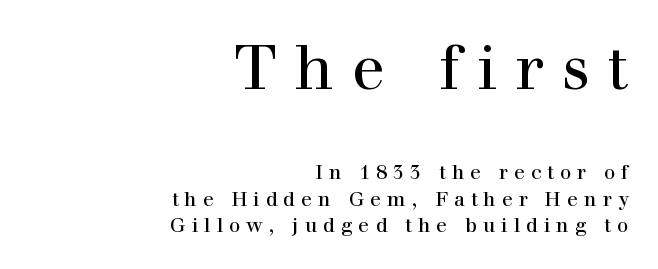
Q: Is the text italic (slanted)? A: No, it is upright.
Q: Is the typeface a serif or a sans-serif typeface? A: Serif.
Q: Is the text underlined? A: No.
Q: How is the paragraph aligned? A: Right-aligned.
Q: Is the spacing between letters normal or unusually wide? A: Unusually wide.
Q: Is the spacing between lines tight, normal or loose? A: Normal.
Q: Which block of text is set in a larger size, the first (top) or the second (bottom)? A: The first (top) one.
Q: Width (condensed, normal, or wide)? A: Normal.
Q: x-height? A: Medium.
Q: Monospaced? A: No.
